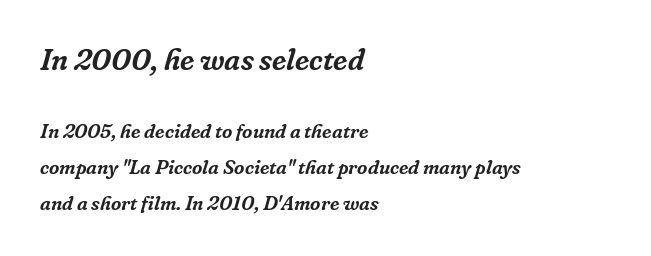
The rendering uses natural spacing where letterforms have individual widths. Look at the glyph heights: the upper group is clearly the bigger setting. To sum up the face: it has serifs. Here the glyphs are tracked normally, forming tight word shapes. Underlining? Definitely not there. Left-aligned paragraph, ragged on the right.
